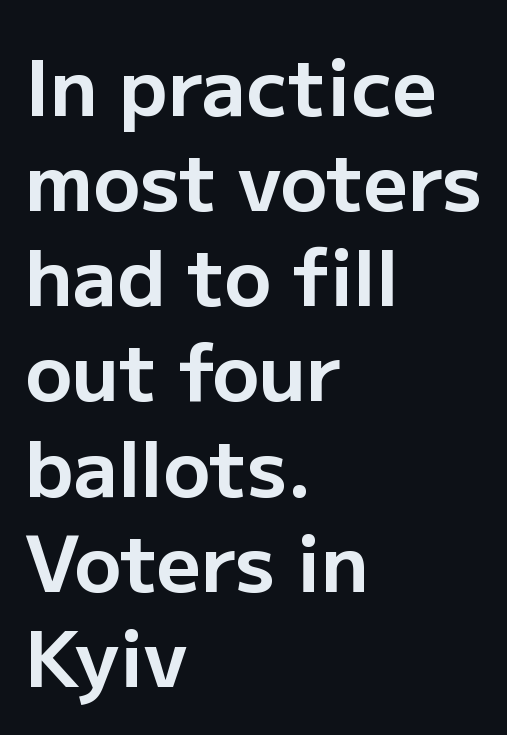
Q: Is the text bold? A: Yes.
Q: Is the text italic (slanted)? A: No, it is upright.
Q: Is the typeface a serif or a sans-serif typeface? A: Sans-serif.
Q: Is the text underlined? A: No.
Q: How is the paragraph aligned? A: Left-aligned.
Q: Is the spacing between letters normal or unusually wide? A: Normal.
Q: Width (condensed, normal, or wide)? A: Normal.
Q: Stroke contrast? A: Low.
Q: x-height? A: Medium.
Q: Monospaced? A: No.
